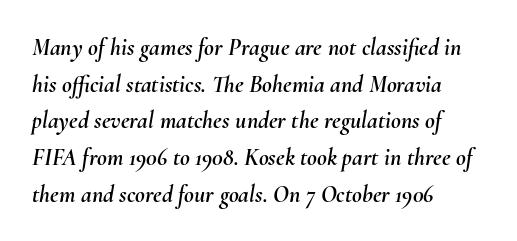
The image shows 24 px text type, italic (leaning right); set left-aligned, normal line spacing (1.53x), normal letter spacing, not underlined.
